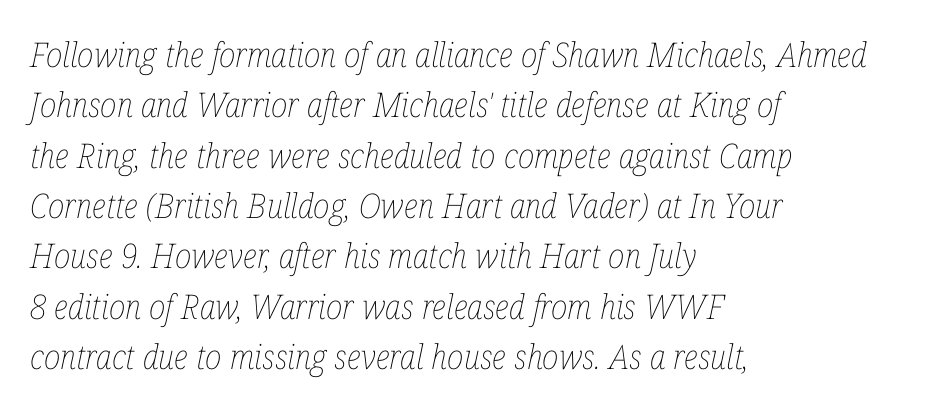
This sample has the flowing, uneven cadence of proportional lettering. Caption: standard tracking, unaltered. Plain, unruled lines of type. Caption: multi-line text, flush left, ragged right. Would a proofreader flag this as italicized? Yes.
